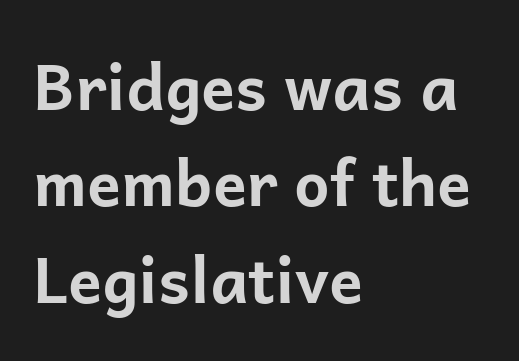
{"serif": "no", "italic": "no", "bold": "yes", "weight": "bold", "width": "normal", "stroke_contrast": "low", "x_height": "medium", "monospaced": "no", "underline": "no", "align": "left", "line_spacing": "normal", "line_spacing_ratio": 1.53, "letter_spacing": "normal", "letter_spacing_em": 0.0, "glyph_px": 63}
